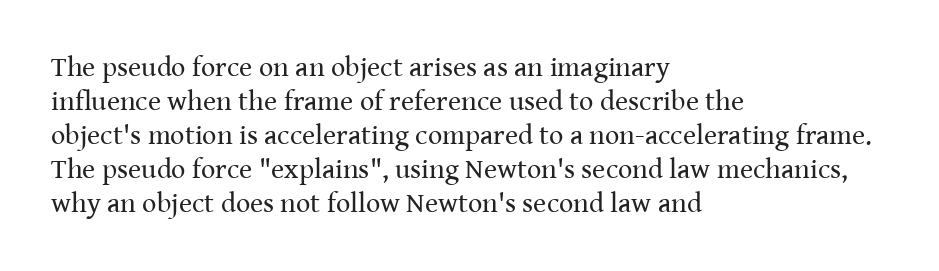
Q: Is the text bold? A: No.
Q: Is the text italic (slanted)? A: No, it is upright.
Q: Is the typeface a serif or a sans-serif typeface? A: Serif.
Q: Is the text underlined? A: No.
Q: How is the paragraph aligned? A: Left-aligned.
Q: Is the spacing between letters normal or unusually wide? A: Normal.
Q: Width (condensed, normal, or wide)? A: Normal.
Q: Stroke contrast? A: Medium.
Q: x-height? A: Medium.
Q: Monospaced? A: No.
